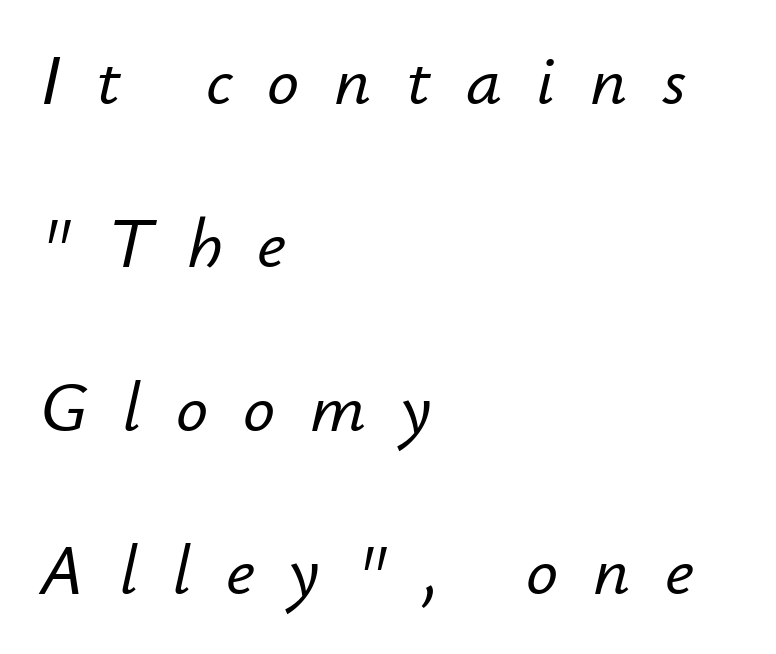
{"italic": "yes", "lean": "right", "slant_degrees": 12, "width": "normal", "stroke_contrast": "low", "x_height": "small", "monospaced": "no", "underline": "no", "align": "left", "line_spacing": "loose", "line_spacing_ratio": 2.3, "letter_spacing": "wide", "letter_spacing_em": 0.49, "glyph_px": 71}
